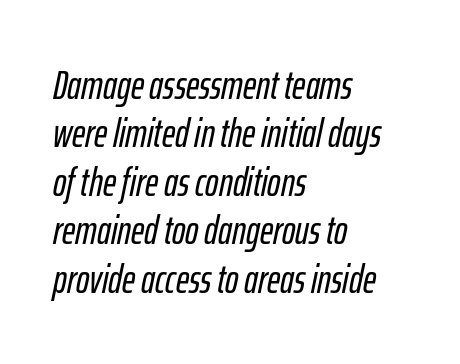
Q: Is the text italic (slanted)? A: Yes, it leans right by about 12 degrees.
Q: Is the text underlined? A: No.
Q: How is the paragraph aligned? A: Left-aligned.
Q: Is the spacing between letters normal or unusually wide? A: Normal.
Q: Width (condensed, normal, or wide)? A: Condensed.
Q: Stroke contrast? A: Low.
Q: x-height? A: Medium.
Q: Monospaced? A: No.
